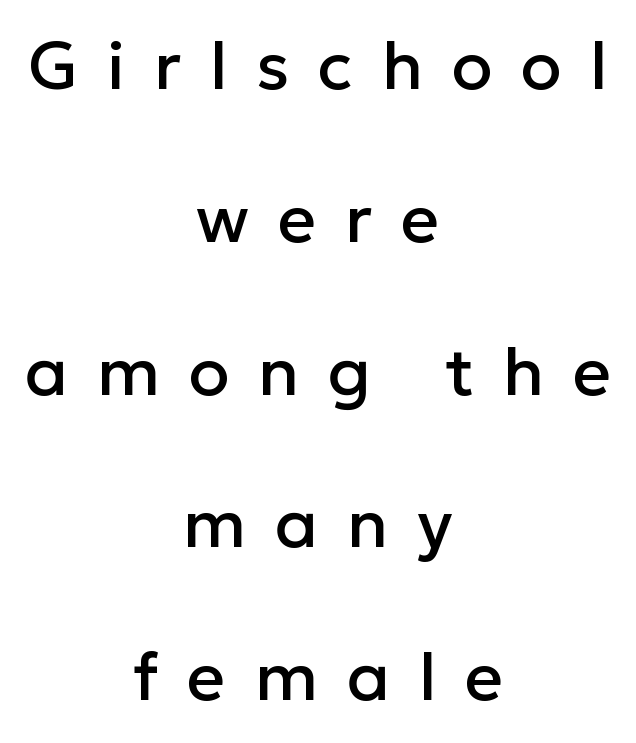
{"serif": "no", "italic": "no", "width": "normal", "stroke_contrast": "low", "x_height": "medium", "monospaced": "no", "underline": "no", "align": "center", "line_spacing": "loose", "line_spacing_ratio": 2.28, "letter_spacing": "wide", "letter_spacing_em": 0.43, "glyph_px": 67}
